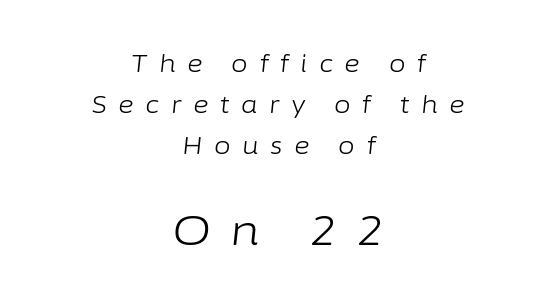
{"italic": "yes", "lean": "right", "slant_degrees": 6, "bold": "no", "weight": "light", "width": "normal", "stroke_contrast": "low", "x_height": "medium", "monospaced": "no", "underline": "no", "align": "center", "line_spacing": "normal", "line_spacing_ratio": 1.7, "letter_spacing": "wide", "letter_spacing_em": 0.48, "larger_block": "second", "size_ratio": 1.75, "glyph_px": 42}
